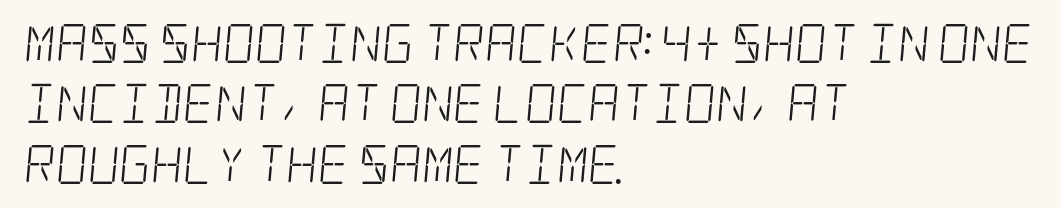
{"serif": "yes", "bold": "no", "weight": "light", "width": "condensed", "stroke_contrast": "low", "x_height": "large", "underline": "no", "align": "left", "line_spacing": "normal", "line_spacing_ratio": 1.55, "letter_spacing": "normal", "letter_spacing_em": 0.0, "glyph_px": 39}
